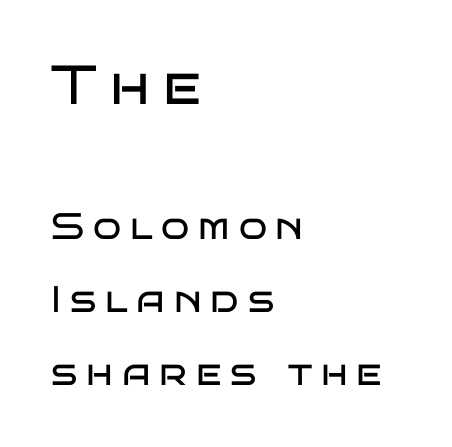
Widely set lines give the paragraph a tall, airy silhouette. Compare the two chunks: the upper has the greater cap height. Letters have the restrained weight of plain body copy at most. The words here are not underlined. Caption: expanded tracking, letters set apart. Examine the stroke ends and you'll find no serifs.
